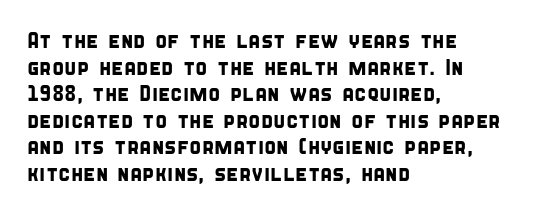
Q: Is the text underlined? A: No.
Q: How is the paragraph aligned? A: Left-aligned.
Q: Is the spacing between letters normal or unusually wide? A: Normal.
